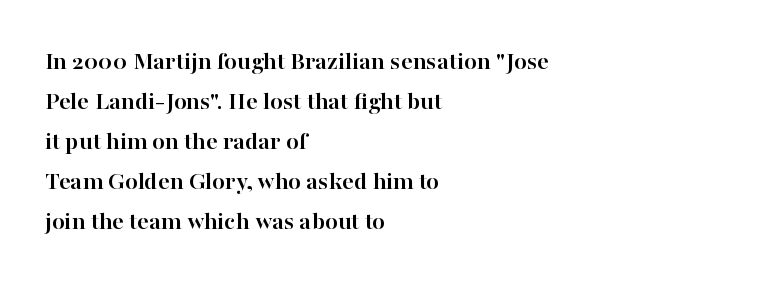
The letterforms sit shoulder to shoulder at normal distance. If you measured baseline to baseline, you'd find a middling distance. The specimen omits any rule beneath the text block's lines. These lines stack with their left ends in a neat column.
